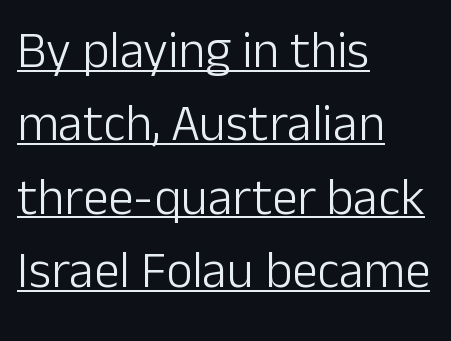
{"serif": "no", "italic": "no", "bold": "no", "weight": "light", "width": "normal", "stroke_contrast": "low", "x_height": "medium", "monospaced": "no", "underline": "yes", "align": "left", "line_spacing": "normal", "line_spacing_ratio": 1.44, "letter_spacing": "normal", "letter_spacing_em": 0.0, "glyph_px": 51}
